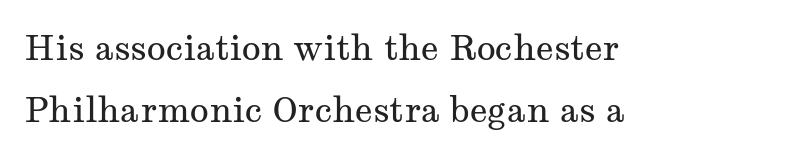
The image shows 35 px regular-weight, wide serif type, upright; set left-aligned, line spacing 1.76x, normal letter spacing, not underlined; medium stroke contrast and a medium x-height.
